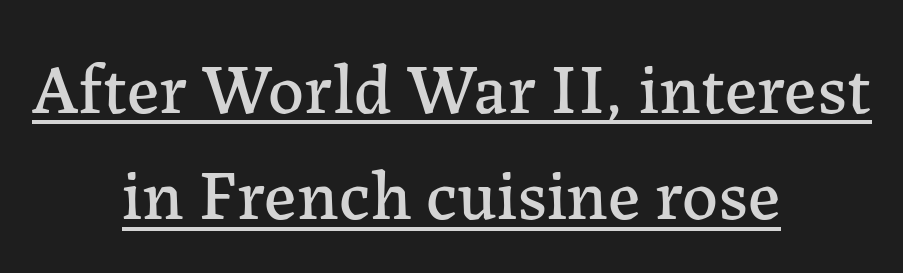
{"serif": "yes", "italic": "no", "width": "normal", "stroke_contrast": "low", "x_height": "medium", "monospaced": "no", "underline": "yes", "align": "center", "line_spacing": "normal", "line_spacing_ratio": 1.5, "letter_spacing": "normal", "letter_spacing_em": 0.0, "glyph_px": 71}
